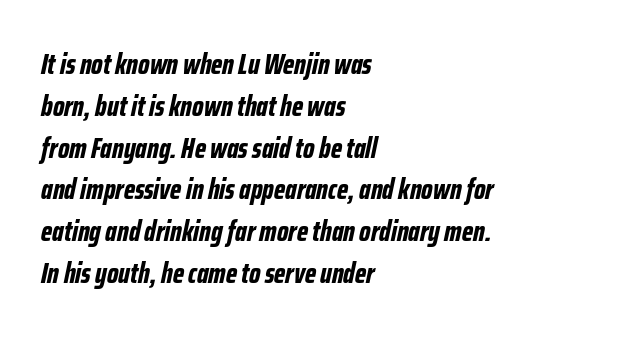
I'd describe the lettering as bold — thick and assertive. No word sits above an underline. Yep, that's italic — everything's leaning. The gaps between neighbouring characters are ordinary and unremarkable.
